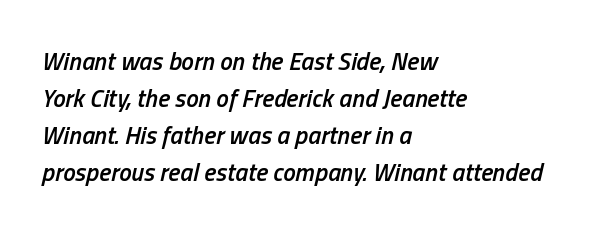
Q: Is the text bold? A: Semi-bold.
Q: Is the text italic (slanted)? A: Yes, it leans right by about 13 degrees.
Q: Is the text underlined? A: No.
Q: How is the paragraph aligned? A: Left-aligned.
Q: Is the spacing between letters normal or unusually wide? A: Normal.
Q: Is the spacing between lines tight, normal or loose? A: Normal.
